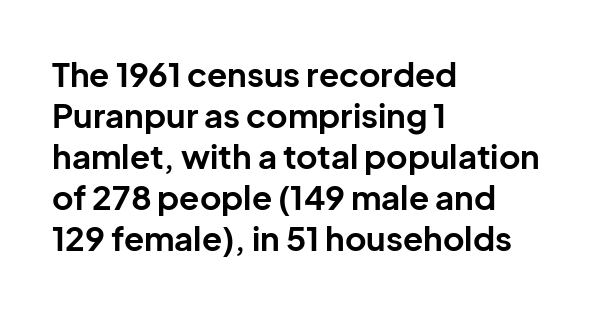
The passage shown is not underscored anywhere. Emphasis by weight is at full strength: bold. Glyph-to-glyph distance matches everyday printed text. Here the designer chose a conventional face with non-uniform glyph widths. This is the regular roman posture of the typeface.
